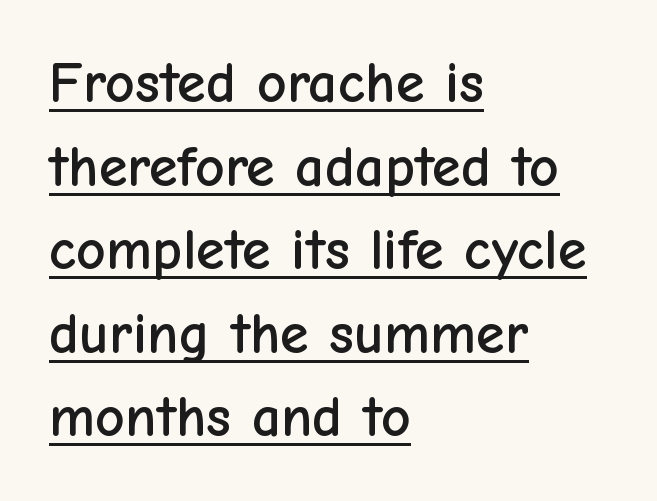
{"serif": "no", "italic": "no", "width": "normal", "stroke_contrast": "low", "x_height": "medium", "monospaced": "no", "underline": "yes", "align": "left", "line_spacing": "normal", "line_spacing_ratio": 1.44, "letter_spacing": "normal", "letter_spacing_em": 0.0, "glyph_px": 58}
